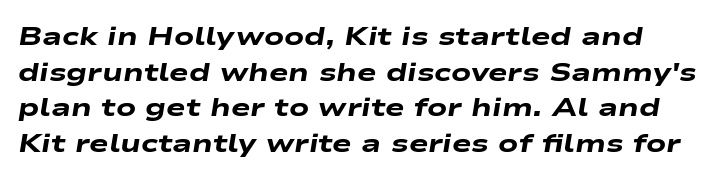
The image shows 26 px bold type, italic (leaning right); set normal line spacing (1.37x), normal letter spacing, not underlined.
